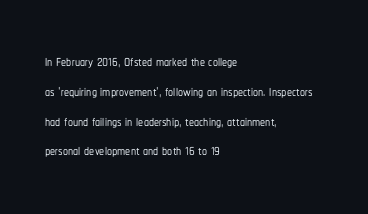
Q: Is the text italic (slanted)? A: No, it is upright.
Q: Is the text underlined? A: No.
Q: How is the paragraph aligned? A: Left-aligned.
Q: Is the spacing between letters normal or unusually wide? A: Normal.
Q: Is the spacing between lines tight, normal or loose? A: Normal.
